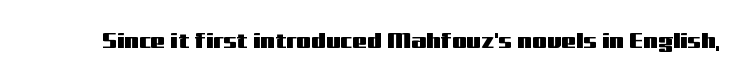
The image shows 21 px text type, upright; set normal letter spacing, not underlined.
